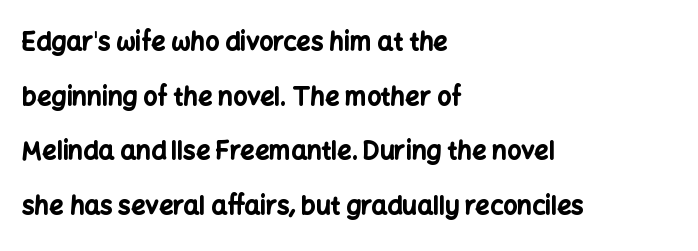
Q: Is the text bold? A: Yes.
Q: Is the text italic (slanted)? A: No, it is upright.
Q: Is the text underlined? A: No.
Q: How is the paragraph aligned? A: Left-aligned.
Q: Is the spacing between letters normal or unusually wide? A: Normal.
Q: Is the spacing between lines tight, normal or loose? A: Loose.
